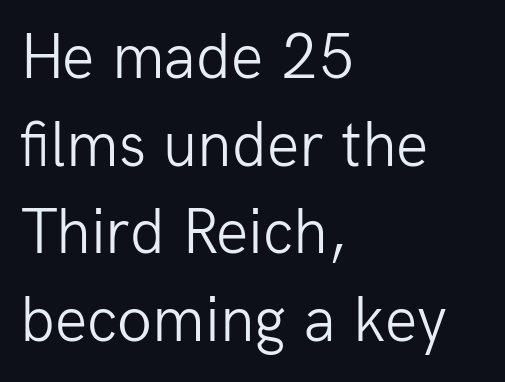
Q: Is the text bold? A: No.
Q: Is the text italic (slanted)? A: No, it is upright.
Q: Is the typeface a serif or a sans-serif typeface? A: Sans-serif.
Q: Is the text underlined? A: No.
Q: How is the paragraph aligned? A: Left-aligned.
Q: Is the spacing between letters normal or unusually wide? A: Normal.
Q: Is the spacing between lines tight, normal or loose? A: Normal.
Q: Width (condensed, normal, or wide)? A: Normal.
Q: Stroke contrast? A: Low.
Q: x-height? A: Medium.
Q: Monospaced? A: No.
